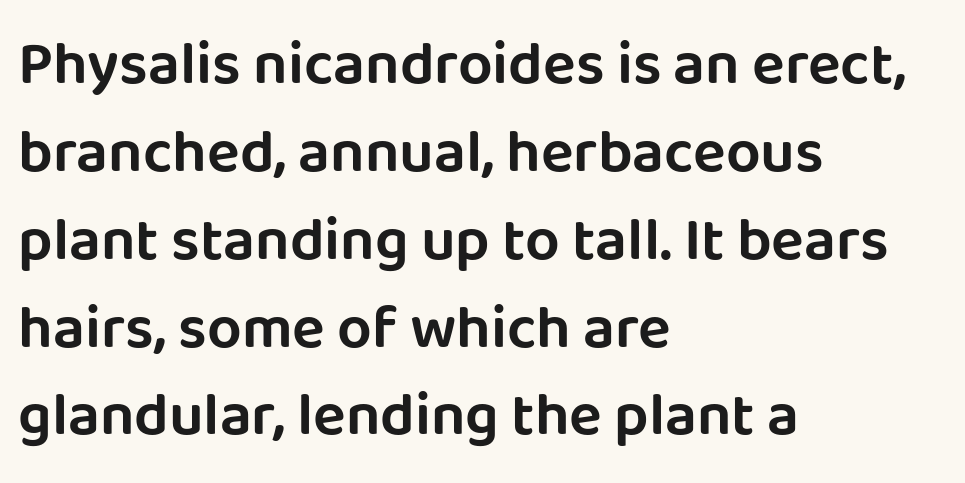
{"serif": "no", "italic": "no", "width": "normal", "stroke_contrast": "low", "x_height": "large", "monospaced": "no", "underline": "no", "align": "left", "line_spacing": "normal", "line_spacing_ratio": 1.44, "letter_spacing": "normal", "letter_spacing_em": 0.0, "glyph_px": 61}
